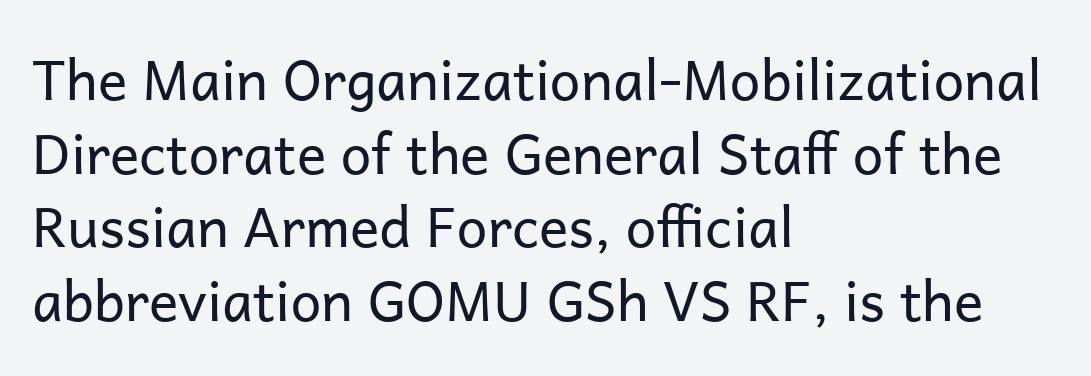
{"serif": "no", "italic": "no", "bold": "no", "weight": "regular", "width": "normal", "stroke_contrast": "low", "x_height": "medium", "monospaced": "no", "underline": "no", "align": "left", "line_spacing": "normal", "line_spacing_ratio": 1.34, "letter_spacing": "normal", "letter_spacing_em": 0.0, "glyph_px": 55}
